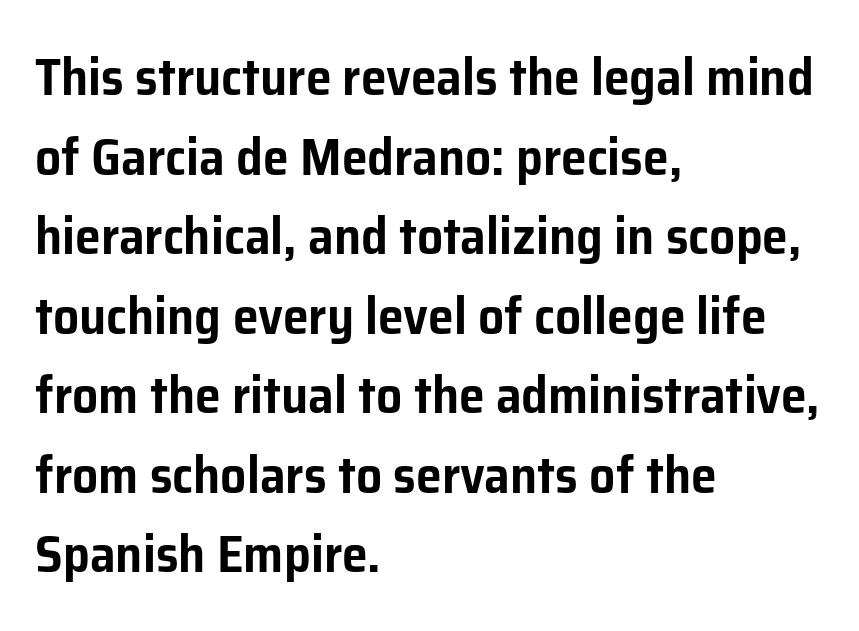
Q: Is the text italic (slanted)? A: No, it is upright.
Q: Is the typeface a serif or a sans-serif typeface? A: Sans-serif.
Q: Is the text underlined? A: No.
Q: How is the paragraph aligned? A: Left-aligned.
Q: Is the spacing between letters normal or unusually wide? A: Normal.
Q: Is the spacing between lines tight, normal or loose? A: Normal.
Q: Width (condensed, normal, or wide)? A: Normal.
Q: Stroke contrast? A: Low.
Q: x-height? A: Medium.
Q: Monospaced? A: No.
